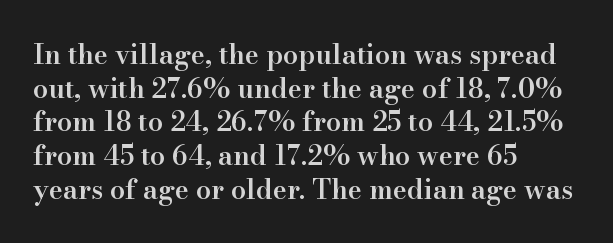
{"italic": "no", "bold": "semi", "underline": "no", "align": "left", "line_spacing": "normal", "line_spacing_ratio": 1.25, "letter_spacing": "normal", "letter_spacing_em": 0.0, "glyph_px": 27}
